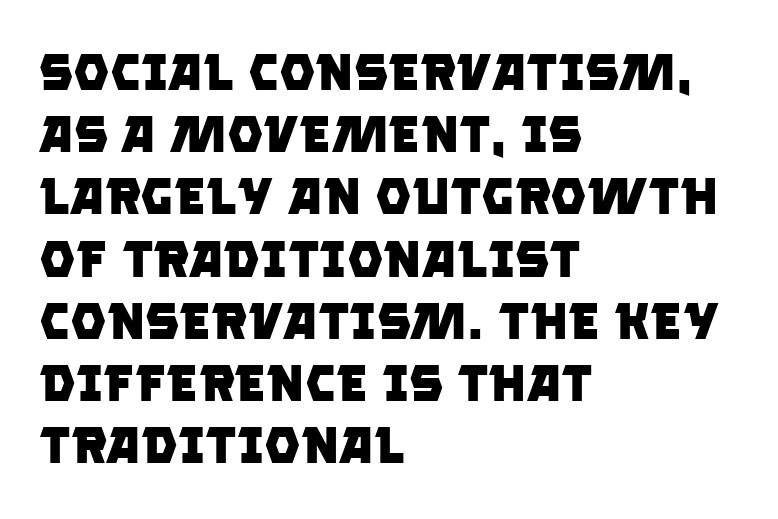
The image shows 51 px heavy sans-serif type; set left-aligned, line spacing 1.22x, normal letter spacing, not underlined; low stroke contrast and a large x-height.
